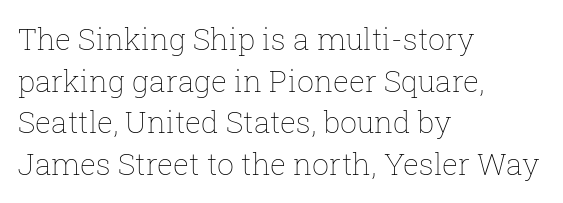
{"italic": "no", "bold": "no", "weight": "thin", "width": "normal", "stroke_contrast": "low", "x_height": "medium", "monospaced": "no", "underline": "no", "align": "left", "line_spacing": "normal", "line_spacing_ratio": 1.39, "letter_spacing": "normal", "letter_spacing_em": 0.0, "glyph_px": 30}
